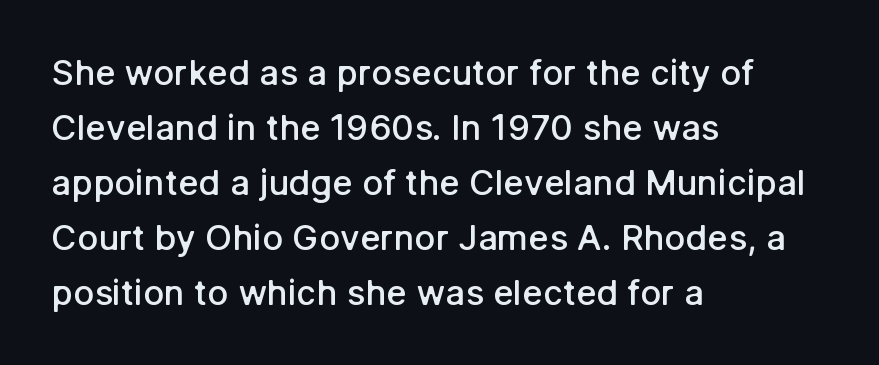
Q: Is the text bold? A: Semi-bold.
Q: Is the text italic (slanted)? A: No, it is upright.
Q: Is the typeface a serif or a sans-serif typeface? A: Sans-serif.
Q: Is the text underlined? A: No.
Q: How is the paragraph aligned? A: Left-aligned.
Q: Is the spacing between letters normal or unusually wide? A: Normal.
Q: Is the spacing between lines tight, normal or loose? A: Normal.
Q: Width (condensed, normal, or wide)? A: Normal.
Q: Stroke contrast? A: Low.
Q: x-height? A: Medium.
Q: Monospaced? A: No.
